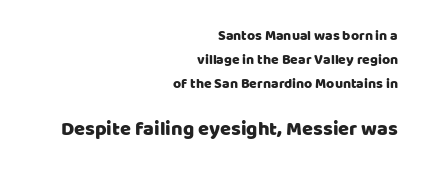
The horizontal fit of the characters is conventional and even. The letters in the lower block stand taller than those in the block above. Glance below the letters and you will spot only blank space. Rendered with straight, roman letterforms. Reading down the block, your eye finds every line finishing at a fixed right position.
